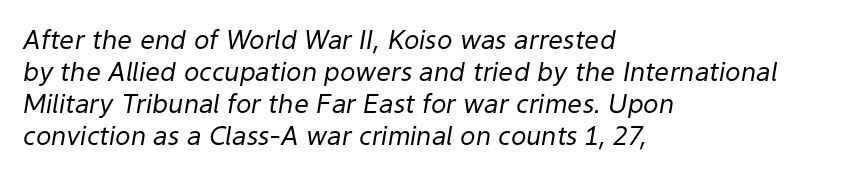
Letters have the restrained weight of plain body copy at most. Clear beneath every line of the passage. Horizontal alignment here is leftward, the default for most running prose. These lines were composed using italics. Letter spacing: default.
